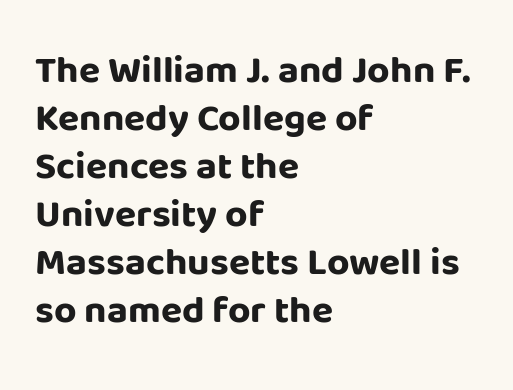
{"serif": "no", "italic": "no", "bold": "yes", "weight": "bold", "width": "normal", "stroke_contrast": "low", "x_height": "large", "monospaced": "no", "underline": "no", "align": "left", "line_spacing_ratio": 1.23, "letter_spacing": "normal", "letter_spacing_em": 0.0, "glyph_px": 39}
